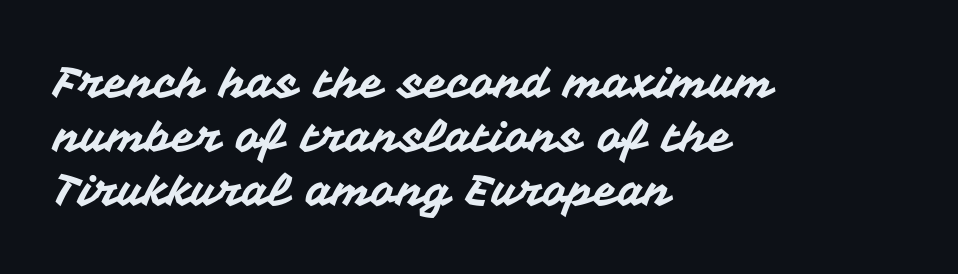
{"serif": "no", "width": "normal", "stroke_contrast": "medium", "x_height": "medium", "monospaced": "no", "underline": "no", "align": "left", "line_spacing": "normal", "line_spacing_ratio": 1.26, "letter_spacing": "normal", "letter_spacing_em": 0.0, "glyph_px": 43}
